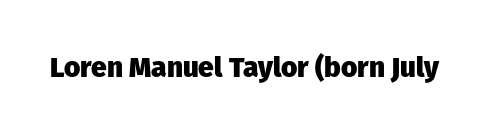
{"serif": "no", "italic": "no", "bold": "yes", "weight": "heavy", "width": "normal", "stroke_contrast": "low", "x_height": "medium", "monospaced": "no", "underline": "no", "letter_spacing": "normal", "letter_spacing_em": 0.0, "glyph_px": 28}
